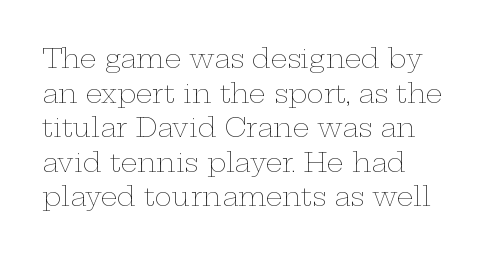
The image shows 26 px text type, upright; set normal line spacing (1.33x), normal letter spacing, not underlined.
